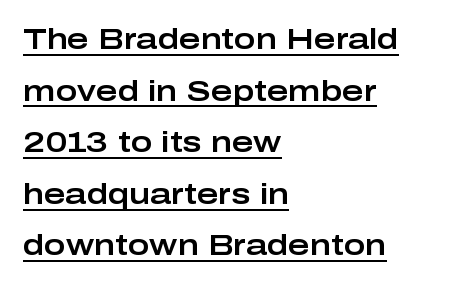
Q: Is the text italic (slanted)? A: No, it is upright.
Q: Is the typeface a serif or a sans-serif typeface? A: Sans-serif.
Q: Is the text underlined? A: Yes.
Q: How is the paragraph aligned? A: Left-aligned.
Q: Is the spacing between letters normal or unusually wide? A: Normal.
Q: Width (condensed, normal, or wide)? A: Wide.
Q: Stroke contrast? A: Low.
Q: x-height? A: Medium.
Q: Monospaced? A: No.
